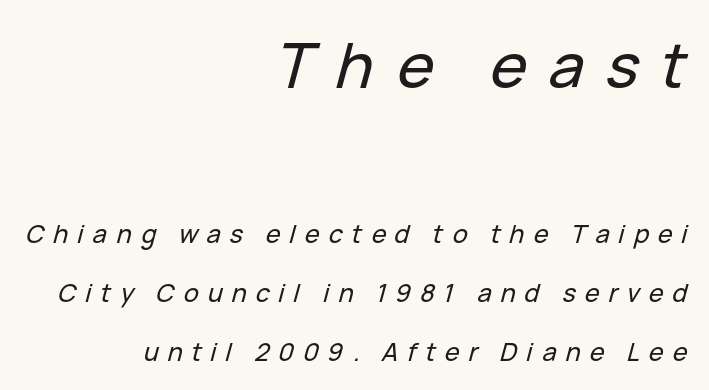
The image shows 62 px text type, italic (leaning right); set right-aligned, loose line spacing (2.35x), unusually wide letter spacing (+0.36 em), not underlined; the first (top) block is 2.48x larger; low stroke contrast and a medium x-height.
